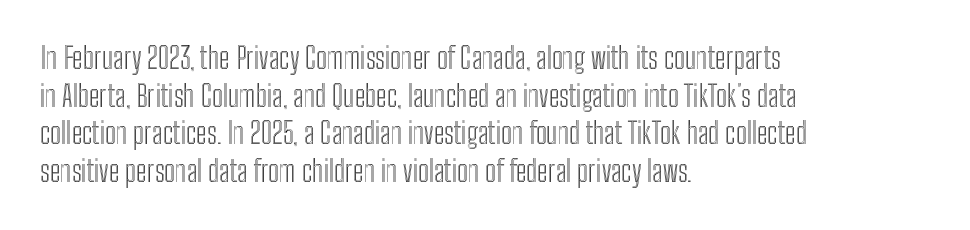
Q: Is the text italic (slanted)? A: No, it is upright.
Q: Is the text underlined? A: No.
Q: How is the paragraph aligned? A: Left-aligned.
Q: Is the spacing between letters normal or unusually wide? A: Normal.
Q: Is the spacing between lines tight, normal or loose? A: Normal.
Q: Width (condensed, normal, or wide)? A: Condensed.
Q: x-height? A: Medium.
Q: Monospaced? A: No.
